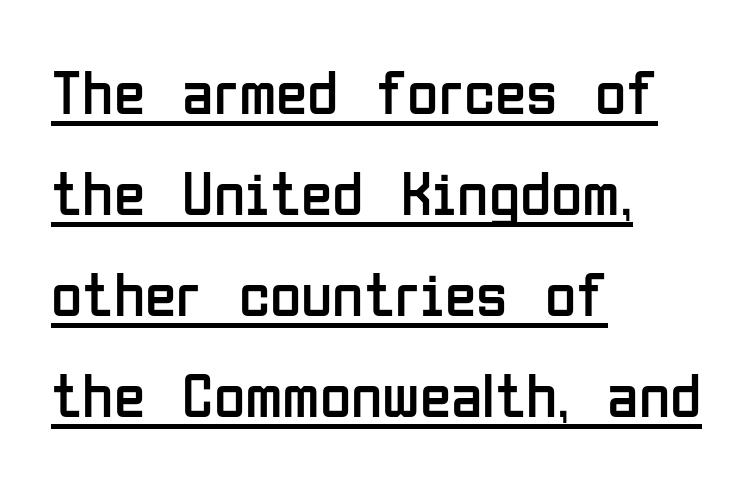
The weight tops out at a normal text grade. It's the straight-up-and-down kind of type. Notice how descenders clear the ascenders below comfortably — that's standard leading. The letters carry no serifs — their stems end cleanly without finishing strokes. The text block is weighted toward the left margin, trailing off unevenly rightward. The typesetter has applied underlining to the passage shown.
